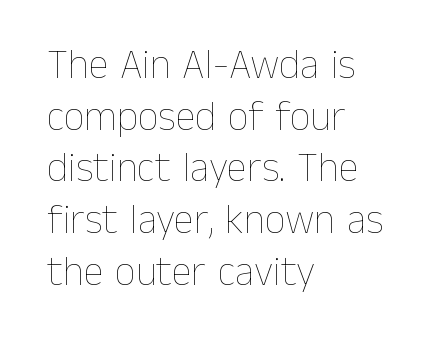
This sample uses an upright cut, with every glyph sitting square on the baseline. If you measured baseline to baseline, you'd find a middling distance. The rendering uses natural spacing where letterforms have individual widths. The letterforms sit shoulder to shoulder at normal distance. Weight: regular or lighter.
